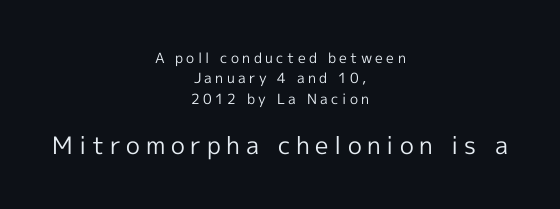
Q: Is the text bold? A: No.
Q: Is the text italic (slanted)? A: No, it is upright.
Q: Is the text underlined? A: No.
Q: How is the paragraph aligned? A: Centered.
Q: Is the spacing between letters normal or unusually wide? A: Unusually wide.
Q: Is the spacing between lines tight, normal or loose? A: Normal.
Q: Which block of text is set in a larger size, the first (top) or the second (bottom)? A: The second (bottom) one.
